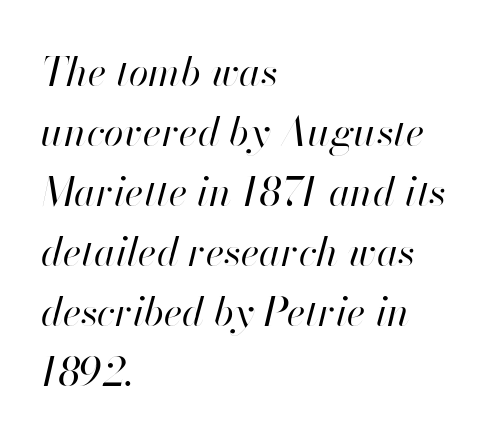
Q: Is the text bold? A: No.
Q: Is the text italic (slanted)? A: Yes, it leans right by about 13 degrees.
Q: Is the text underlined? A: No.
Q: How is the paragraph aligned? A: Left-aligned.
Q: Is the spacing between letters normal or unusually wide? A: Normal.
Q: Is the spacing between lines tight, normal or loose? A: Normal.
Q: Width (condensed, normal, or wide)? A: Normal.
Q: Stroke contrast? A: High.
Q: x-height? A: Small.
Q: Monospaced? A: No.
